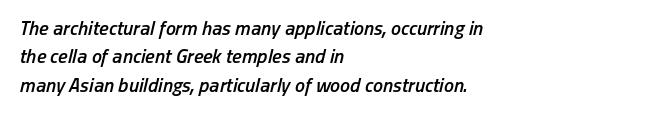
{"italic": "yes", "lean": "right", "slant_degrees": 13, "bold": "semi", "underline": "no", "align": "left", "line_spacing": "normal", "line_spacing_ratio": 1.42, "letter_spacing": "normal", "letter_spacing_em": 0.0, "glyph_px": 20}
